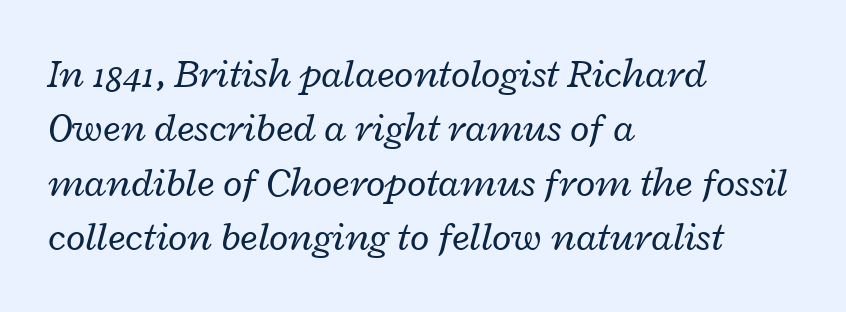
The image shows 40 px regular-weight, wide type, italic (leaning right); set left-aligned, normal line spacing (1.36x), normal letter spacing, not underlined; low stroke contrast and a medium x-height.
